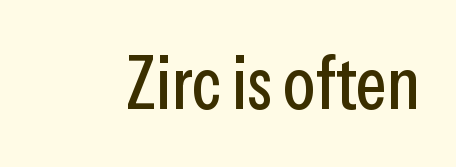
{"serif": "no", "italic": "no", "width": "condensed", "stroke_contrast": "low", "x_height": "medium", "monospaced": "no", "underline": "no", "letter_spacing": "normal", "letter_spacing_em": 0.0, "glyph_px": 74}
